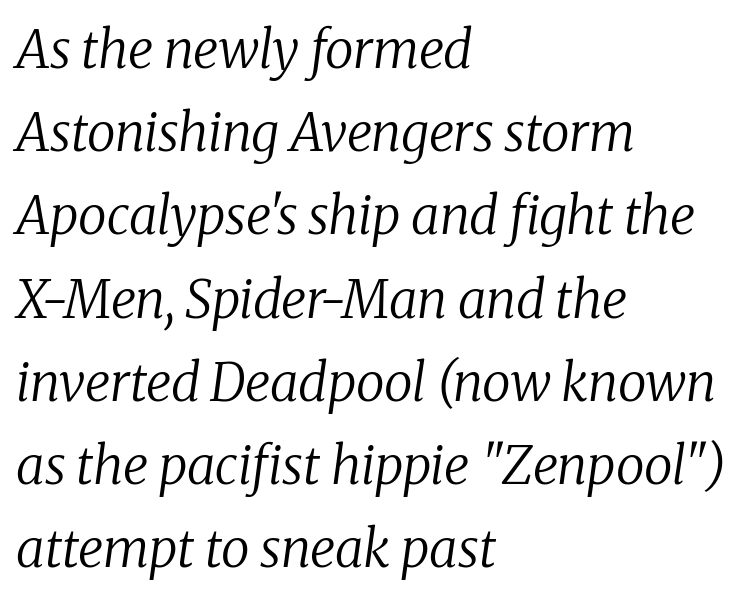
The string is rendered with underlining switched off. Style check: oblique. Observe the ordinary spacing: letters are neighbours, not strangers. Varying glyph widths throughout — classic text-font behaviour. This sample keeps an unexceptional amount of space between lines.
